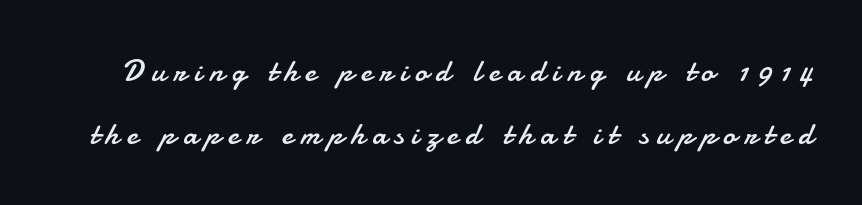
{"serif": "no", "bold": "no", "weight": "regular", "width": "normal", "stroke_contrast": "low", "x_height": "small", "monospaced": "no", "underline": "no", "line_spacing": "loose", "line_spacing_ratio": 2.02, "letter_spacing": "wide", "letter_spacing_em": 0.25, "glyph_px": 31}
